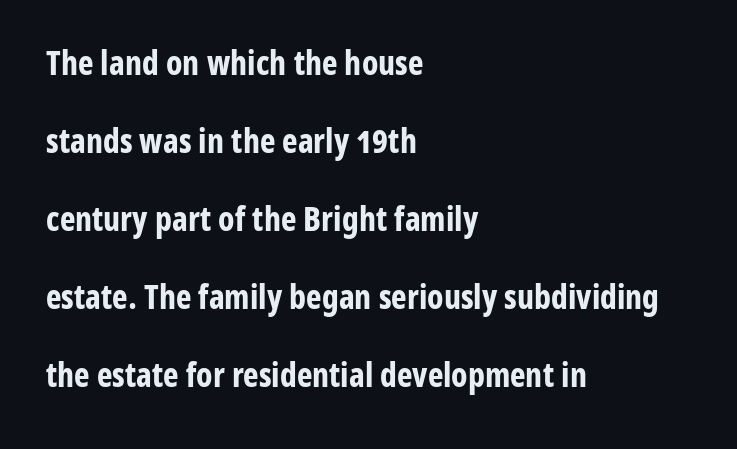
In terms of leading, this rendering errs on the spacious side. Emphasis by weight is at full strength: bold. Line starts are locked; line ends wander. Short note: letters normally spaced.
